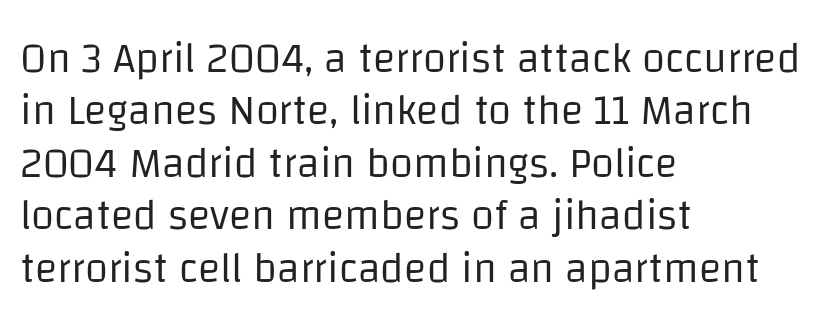
{"serif": "no", "italic": "no", "bold": "no", "weight": "regular", "width": "normal", "stroke_contrast": "low", "x_height": "large", "monospaced": "no", "underline": "no", "align": "left", "line_spacing": "normal", "line_spacing_ratio": 1.25, "letter_spacing": "normal", "letter_spacing_em": 0.0, "glyph_px": 42}
